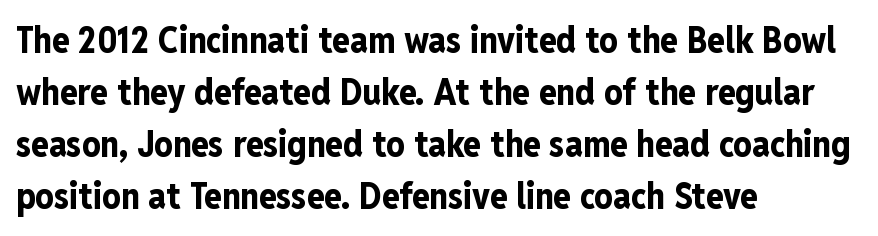
Q: Is the text bold? A: Yes.
Q: Is the text italic (slanted)? A: No, it is upright.
Q: Is the typeface a serif or a sans-serif typeface? A: Sans-serif.
Q: Is the text underlined? A: No.
Q: How is the paragraph aligned? A: Left-aligned.
Q: Is the spacing between letters normal or unusually wide? A: Normal.
Q: Is the spacing between lines tight, normal or loose? A: Normal.
Q: Width (condensed, normal, or wide)? A: Condensed.
Q: Stroke contrast? A: Low.
Q: x-height? A: Medium.
Q: Monospaced? A: No.
